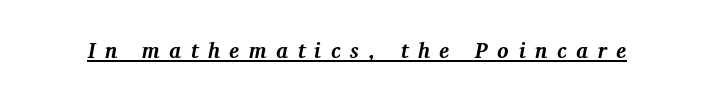
Q: Is the text bold? A: Yes.
Q: Is the text italic (slanted)? A: Yes, it leans right by about 11 degrees.
Q: Is the text underlined? A: Yes.
Q: Is the spacing between letters normal or unusually wide? A: Unusually wide.
